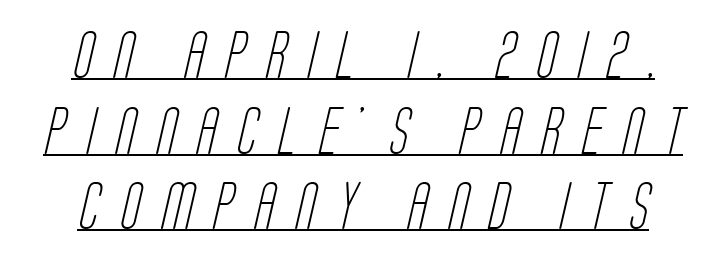
{"serif": "no", "bold": "no", "weight": "light", "width": "condensed", "stroke_contrast": "low", "x_height": "large", "monospaced": "no", "underline": "yes", "line_spacing": "normal", "line_spacing_ratio": 1.61, "letter_spacing": "wide", "letter_spacing_em": 0.44, "glyph_px": 47}
